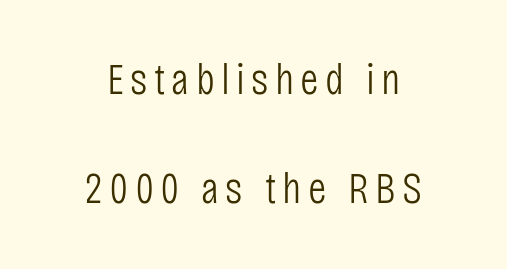
{"serif": "no", "italic": "no", "bold": "no", "weight": "light", "width": "condensed", "stroke_contrast": "low", "x_height": "large", "monospaced": "no", "underline": "no", "align": "center", "line_spacing": "loose", "line_spacing_ratio": 2.43, "glyph_px": 45}
